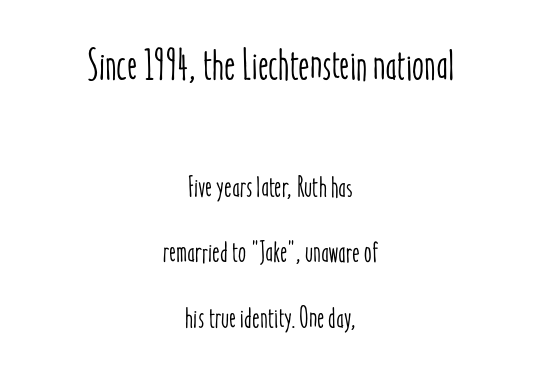
Q: Is the text italic (slanted)? A: No, it is upright.
Q: Is the text underlined? A: No.
Q: How is the paragraph aligned? A: Centered.
Q: Is the spacing between letters normal or unusually wide? A: Normal.
Q: Is the spacing between lines tight, normal or loose? A: Loose.
Q: Which block of text is set in a larger size, the first (top) or the second (bottom)? A: The first (top) one.
Q: Width (condensed, normal, or wide)? A: Condensed.
Q: Stroke contrast? A: Low.
Q: x-height? A: Medium.
Q: Monospaced? A: No.
